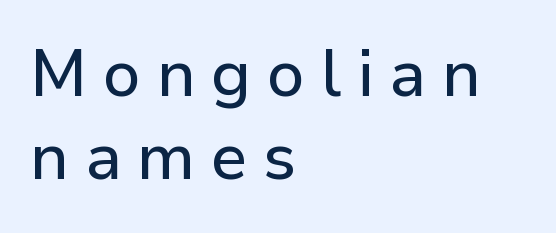
Visually the block forms a straight wall on the left and a jagged coastline on the right. Has an underline been added? It has not. The horizontal fit of the characters is loose and conspicuously gappy. No italicization has been applied; the sample stays upright. The passage shown is typed in a proportional face where columns would drift. Examine the stroke ends and you'll find no serifs.
